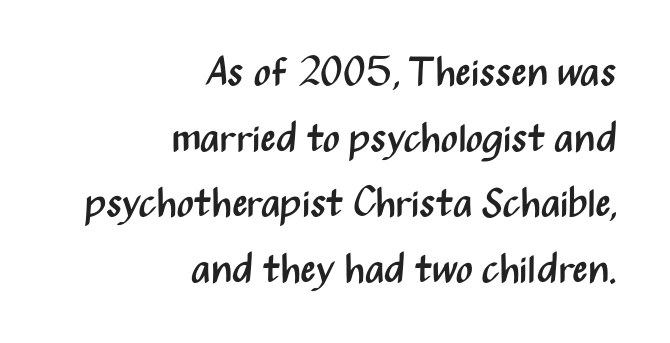
{"serif": "no", "italic": "no", "bold": "no", "weight": "regular", "width": "condensed", "stroke_contrast": "medium", "x_height": "medium", "monospaced": "no", "underline": "no", "align": "right", "line_spacing": "normal", "line_spacing_ratio": 1.64, "letter_spacing": "normal", "letter_spacing_em": 0.0, "glyph_px": 40}
